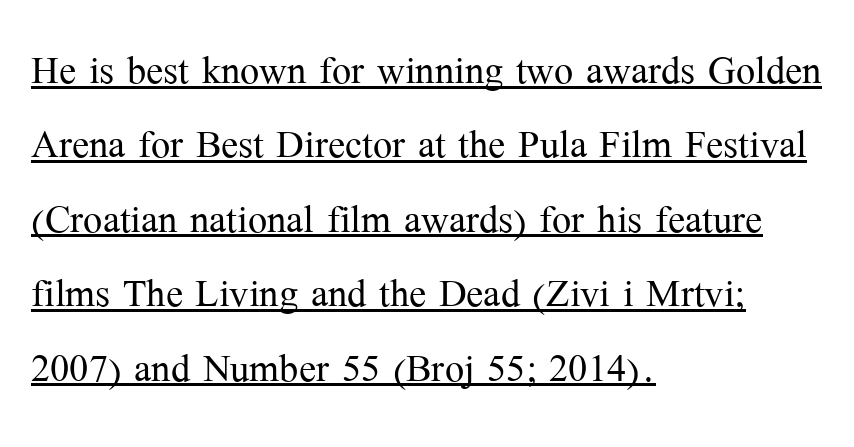
Q: Is the text bold? A: No.
Q: Is the text italic (slanted)? A: No, it is upright.
Q: Is the typeface a serif or a sans-serif typeface? A: Serif.
Q: Is the text underlined? A: Yes.
Q: How is the paragraph aligned? A: Left-aligned.
Q: Is the spacing between letters normal or unusually wide? A: Normal.
Q: Is the spacing between lines tight, normal or loose? A: Normal.
Q: Width (condensed, normal, or wide)? A: Normal.
Q: Stroke contrast? A: Medium.
Q: x-height? A: Medium.
Q: Monospaced? A: No.
